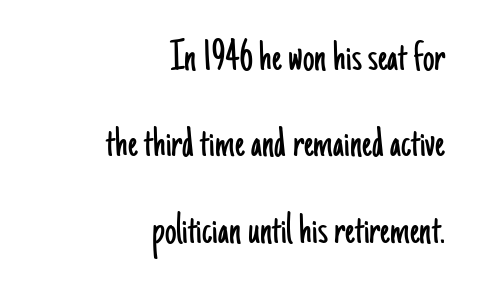
The font sits on the lighter half of the weight spectrum, regular included. What kind of face is this? One without serifs — a sans. The strip under each line holds only bare page. Compared with a flush-left layout, this one pins lines to the opposite, right side.
